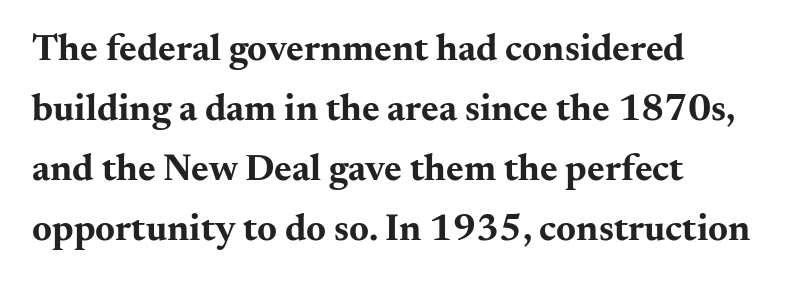
The image shows 38 px bold, wide serif type, upright; set left-aligned, normal line spacing (1.58x), normal letter spacing, not underlined; medium stroke contrast and a small x-height.
